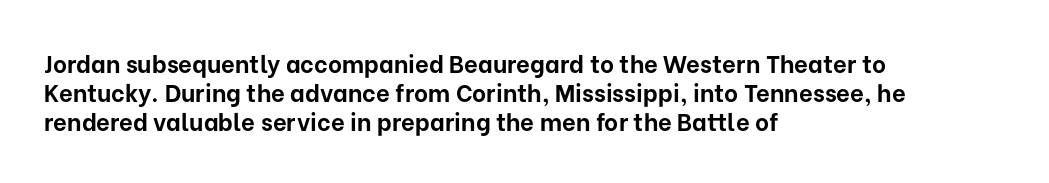
The image shows 24 px bold type, upright; set left-aligned, line spacing 1.21x, normal letter spacing, not underlined.
